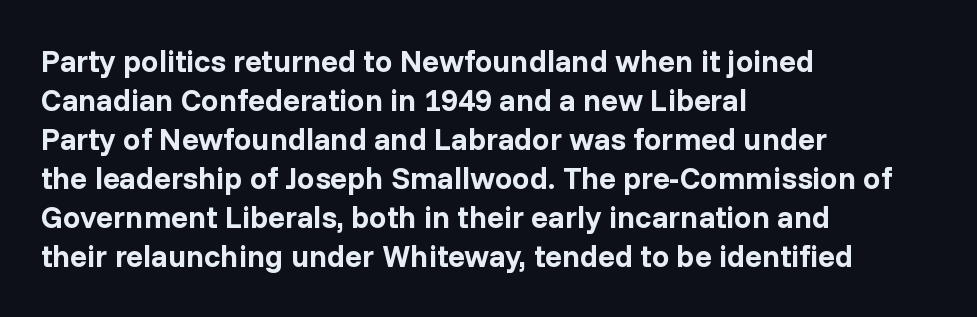
Q: Is the text bold? A: Yes.
Q: Is the text italic (slanted)? A: No, it is upright.
Q: Is the typeface a serif or a sans-serif typeface? A: Sans-serif.
Q: Is the text underlined? A: No.
Q: How is the paragraph aligned? A: Left-aligned.
Q: Is the spacing between letters normal or unusually wide? A: Normal.
Q: Is the spacing between lines tight, normal or loose? A: Normal.
Q: Width (condensed, normal, or wide)? A: Normal.
Q: Stroke contrast? A: Low.
Q: x-height? A: Medium.
Q: Monospaced? A: No.
